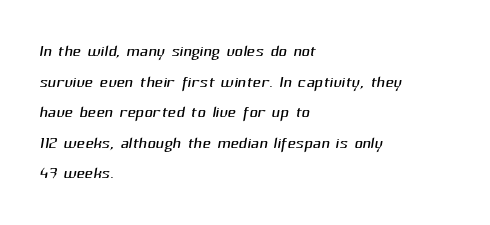
Casual observation: everything's shoved over to the left. The foot of each line stays bare and open. How are the letters spaced? Ordinarily, with no added tracking. Each stroke keeps to a modest, everyday thickness or less.
